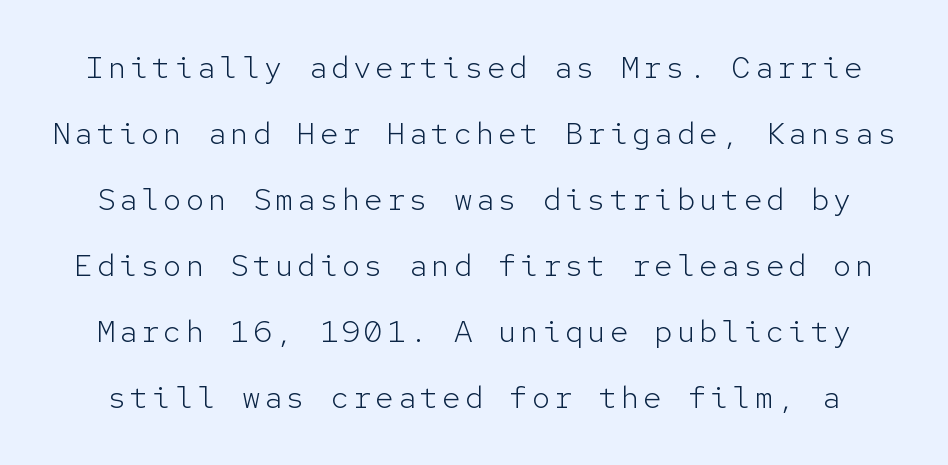
{"serif": "no", "italic": "no", "bold": "no", "weight": "light", "width": "normal", "stroke_contrast": "low", "x_height": "medium", "monospaced": "yes", "underline": "no", "line_spacing": "loose", "line_spacing_ratio": 2.13, "glyph_px": 31}
